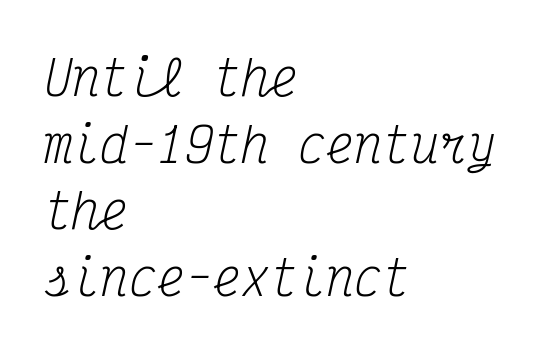
Clear beneath every line of the passage. A serif font was chosen for this passage. Visually the block forms a straight wall on the left and a jagged coastline on the right. A typesetter would call this monospace, since all characters share one set width. Would a proofreader flag this as italicized? Yes.
